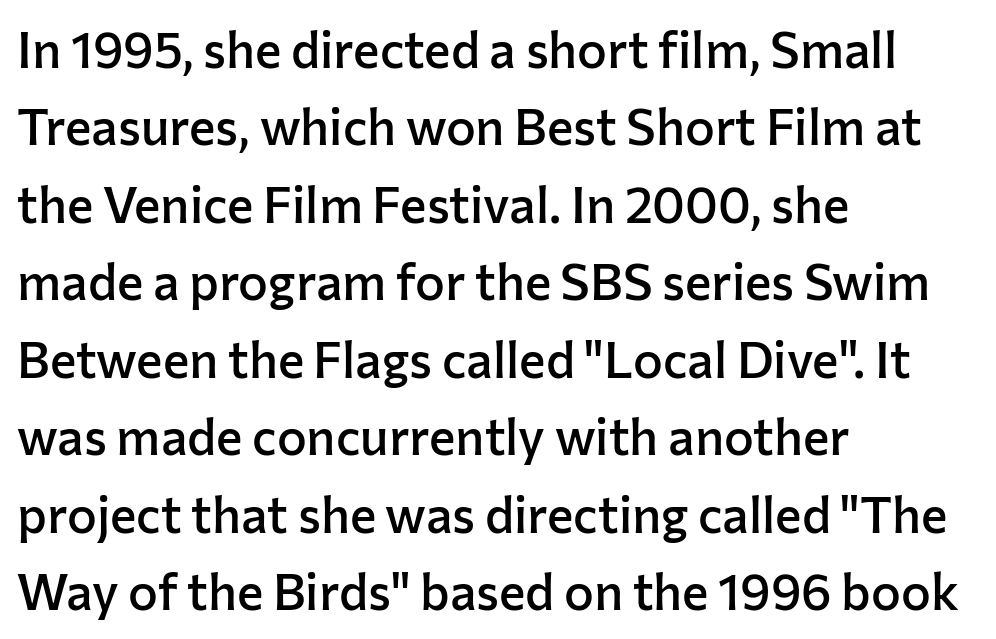
The image shows 50 px semibold sans-serif type, upright; set left-aligned, normal line spacing (1.55x), normal letter spacing, not underlined; low stroke contrast and a medium x-height.
